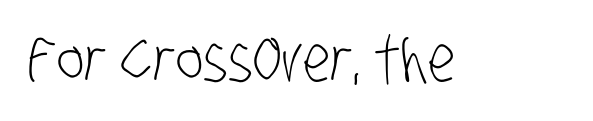
Q: Is the text bold? A: No.
Q: Is the typeface a serif or a sans-serif typeface? A: Sans-serif.
Q: Is the text underlined? A: No.
Q: Is the spacing between letters normal or unusually wide? A: Normal.
Q: Width (condensed, normal, or wide)? A: Condensed.
Q: Stroke contrast? A: Low.
Q: x-height? A: Large.
Q: Monospaced? A: No.
